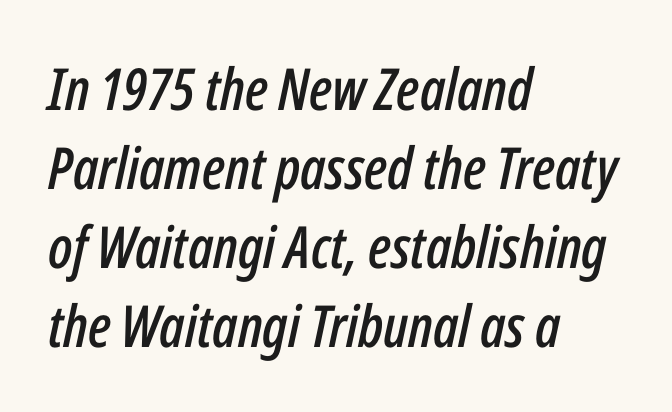
The image shows 58 px condensed type, italic (leaning right); set left-aligned, normal line spacing (1.36x), normal letter spacing, not underlined; low stroke contrast and a medium x-height.
